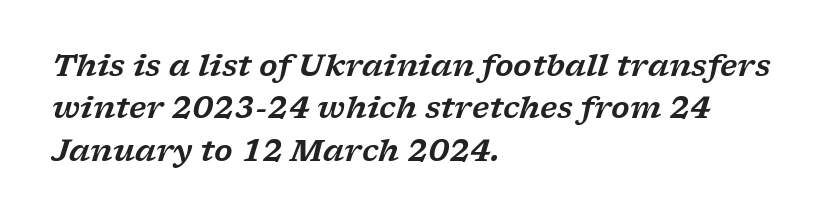
The image shows 30 px wide serif type, italic (leaning right); set left-aligned, normal line spacing (1.41x), normal letter spacing, not underlined; low stroke contrast and a medium x-height.
